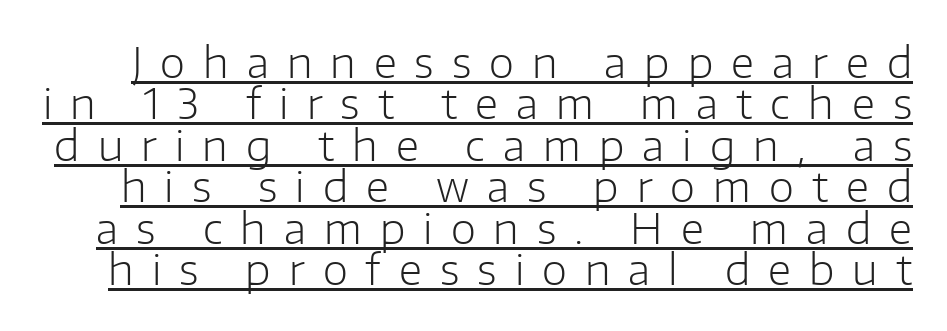
The image shows 41 px light sans-serif type, upright; set tight line spacing (1.01x), unusually wide letter spacing (+0.44 em), underlined; low stroke contrast and a medium x-height.
